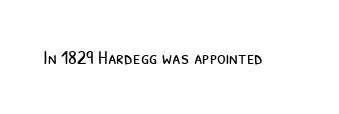
The image shows 20 px text type; set normal letter spacing, not underlined.
